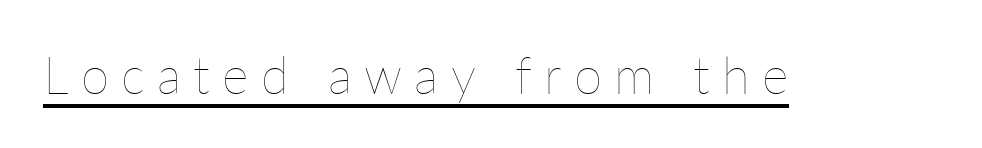
{"italic": "no", "bold": "no", "weight": "thin", "width": "normal", "stroke_contrast": "low", "x_height": "medium", "monospaced": "no", "underline": "yes", "letter_spacing": "wide", "letter_spacing_em": 0.24, "glyph_px": 51}
